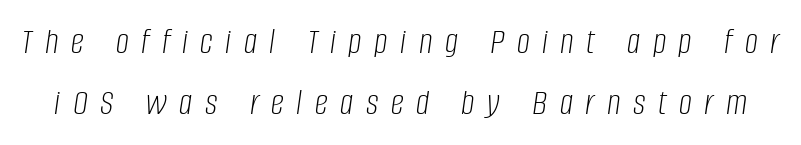
{"italic": "yes", "lean": "right", "slant_degrees": 8, "bold": "no", "weight": "light", "width": "condensed", "stroke_contrast": "low", "x_height": "large", "monospaced": "no", "underline": "no", "line_spacing": "normal", "line_spacing_ratio": 1.64, "letter_spacing": "wide", "letter_spacing_em": 0.34, "glyph_px": 37}
